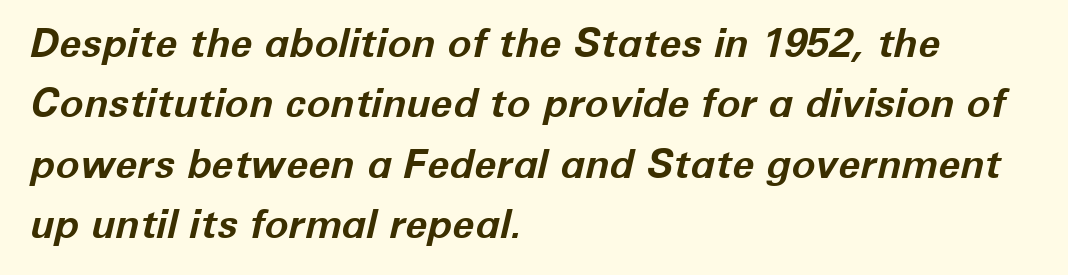
The image shows 40 px bold type, italic (leaning right); set left-aligned, normal line spacing (1.51x), normal letter spacing, not underlined; low stroke contrast and a medium x-height.
